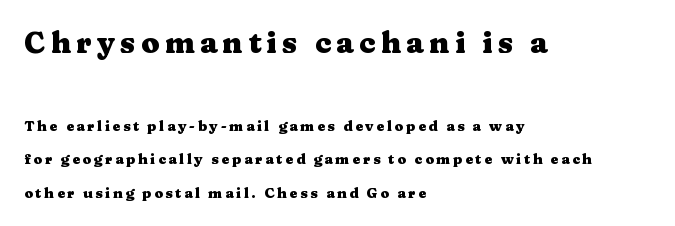
No word sits above an underline. Emphasis by weight is at full strength: bold. Unlike italic type, these characters show no tilt at all. Here the designer chose a conventional face with non-uniform glyph widths.
